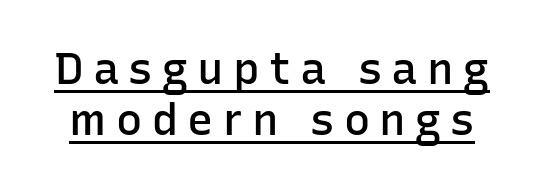
The image shows 44 px semibold sans-serif type, upright; set line spacing 1.16x, unusually wide letter spacing (+0.21 em), underlined; low stroke contrast and a medium x-height.
